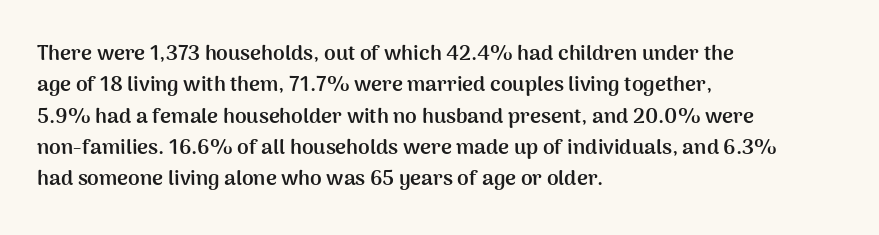
The passage shown is emphatically bold. The specimen reads as upright at a glance. Alignment: flush left. What stands out about the letter spacing? Nothing — it is the standard amount. The block of text has a typical density, with ordinary space between rows. The words here are not underlined.
